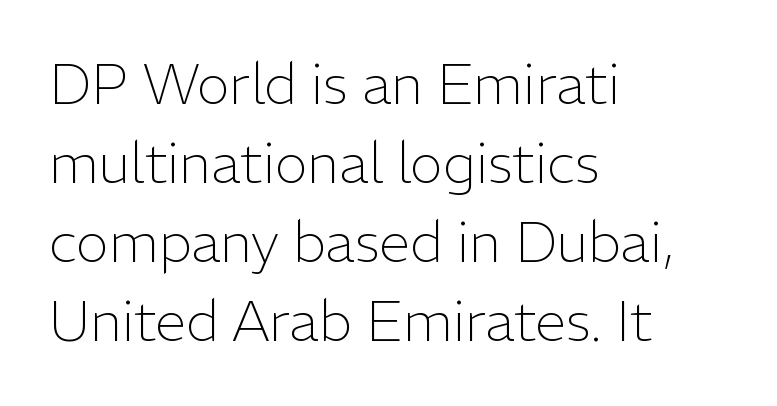
Stroke thickness stays within the range of a standard reading face or lighter. Check the space under the baseline: it is left empty. This sample uses a sans-serif face. No extra tracking has been applied to these lines. Summary of vertical rhythm: regular, with standard interline spacing.
